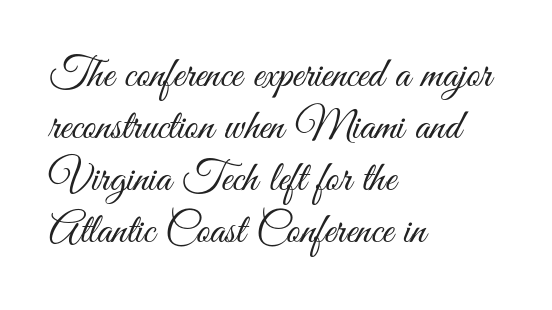
The gaps between neighbouring characters are ordinary and unremarkable. Do the characters align in a grid? No, the font is proportional. The paragraph shown leans on its left margin. Letters have the restrained weight of plain body copy at most.
